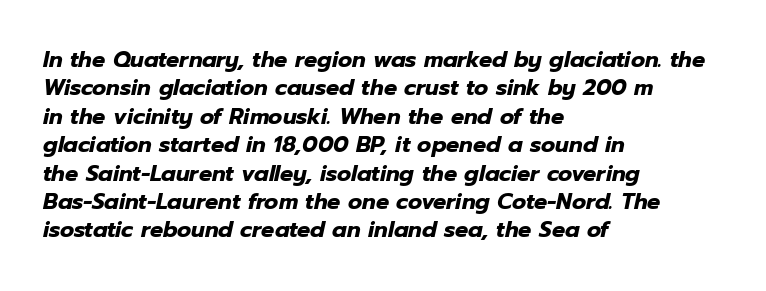
The zone under the glyphs is completely vacant. Does the copy run flush right? No — it runs flush left. This is oblique type, the kind used for emphasis or titles. The gaps between neighbouring characters are ordinary and unremarkable. On the weight axis this lands at bold, roughly 700. This sample keeps an unexceptional amount of space between lines.
